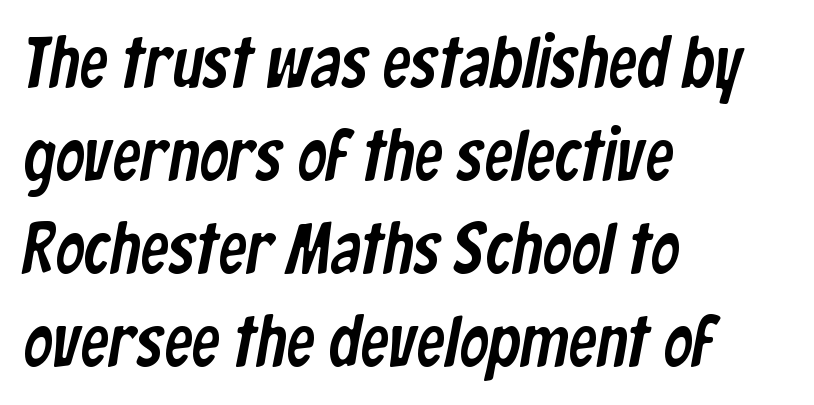
{"serif": "no", "width": "condensed", "stroke_contrast": "low", "x_height": "medium", "monospaced": "no", "underline": "no", "align": "left", "line_spacing": "normal", "line_spacing_ratio": 1.29, "letter_spacing": "normal", "letter_spacing_em": 0.0, "glyph_px": 72}
